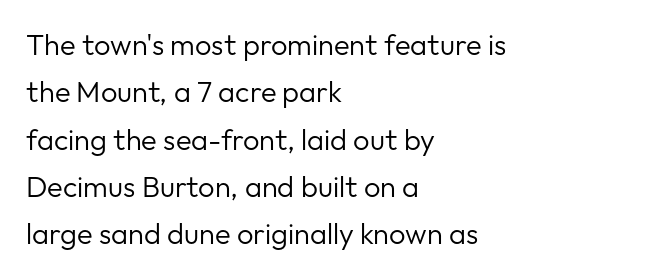
{"serif": "no", "italic": "no", "bold": "no", "weight": "regular", "width": "normal", "stroke_contrast": "low", "x_height": "medium", "monospaced": "no", "underline": "no", "align": "left", "line_spacing": "normal", "line_spacing_ratio": 1.63, "letter_spacing": "normal", "letter_spacing_em": 0.0, "glyph_px": 29}
